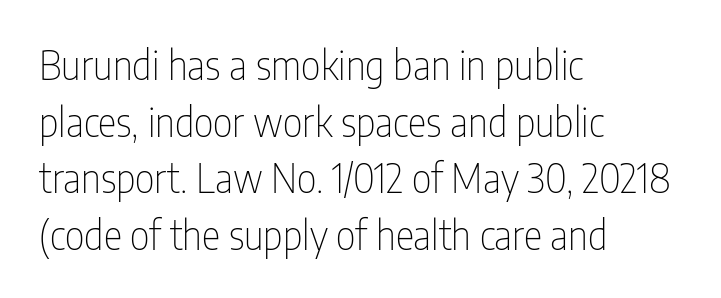
{"serif": "no", "italic": "no", "bold": "no", "weight": "thin", "width": "condensed", "stroke_contrast": "low", "x_height": "medium", "monospaced": "no", "underline": "no", "align": "left", "line_spacing": "normal", "line_spacing_ratio": 1.45, "letter_spacing": "normal", "letter_spacing_em": 0.0, "glyph_px": 39}
